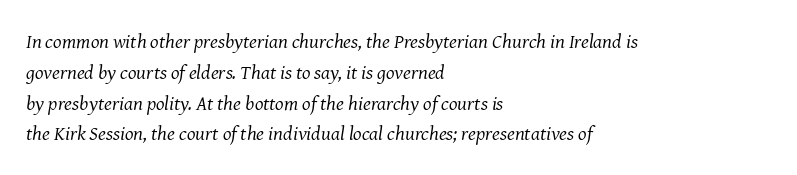
Q: Is the text bold? A: No.
Q: Is the text italic (slanted)? A: Yes, it leans right by about 8 degrees.
Q: Is the text underlined? A: No.
Q: How is the paragraph aligned? A: Left-aligned.
Q: Is the spacing between letters normal or unusually wide? A: Normal.
Q: Is the spacing between lines tight, normal or loose? A: Normal.
